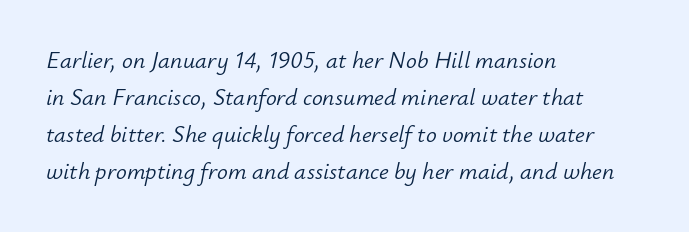
Yep, that's italic — everything's leaning. The space beneath each line is pristine and unruled. Horizontal bands of white between lines are of average thickness. The strokes are not fattened; the text isn't bold. Here the glyphs are tracked normally, forming tight word shapes. Reading down the block, your eye returns to a fixed left position each line.
